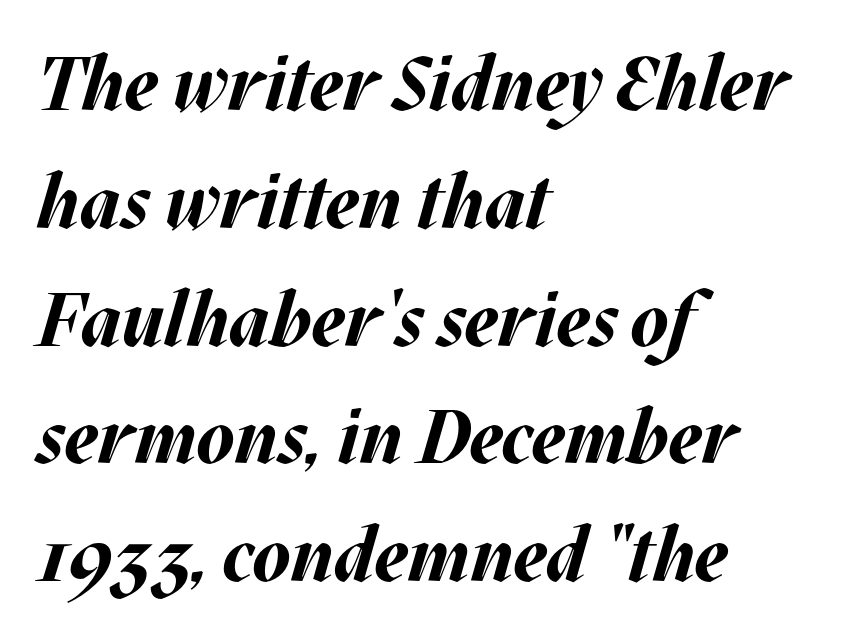
Q: Is the text bold? A: Yes.
Q: Is the text italic (slanted)? A: Yes, it leans right by about 17 degrees.
Q: Is the text underlined? A: No.
Q: How is the paragraph aligned? A: Left-aligned.
Q: Is the spacing between letters normal or unusually wide? A: Normal.
Q: Is the spacing between lines tight, normal or loose? A: Normal.
Q: Width (condensed, normal, or wide)? A: Normal.
Q: Stroke contrast? A: Medium.
Q: x-height? A: Large.
Q: Monospaced? A: No.
